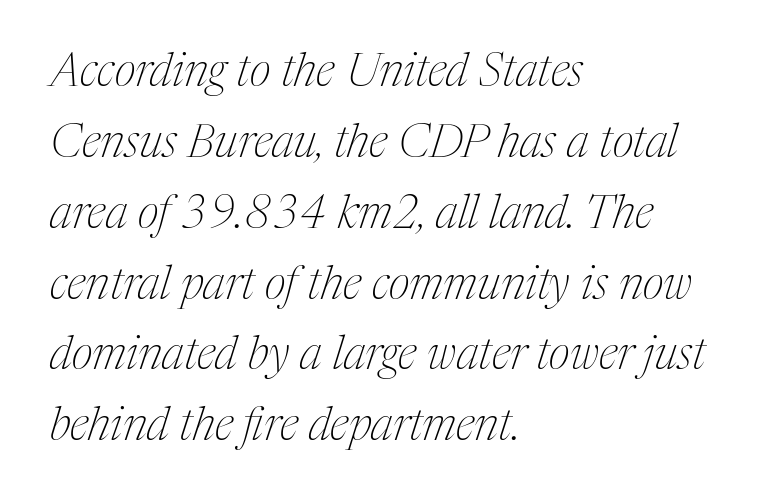
{"serif": "yes", "italic": "yes", "lean": "right", "slant_degrees": 17, "bold": "no", "weight": "thin", "width": "condensed", "stroke_contrast": "medium", "x_height": "medium", "monospaced": "no", "underline": "no", "align": "left", "line_spacing": "normal", "line_spacing_ratio": 1.54, "letter_spacing": "normal", "letter_spacing_em": 0.0, "glyph_px": 46}
